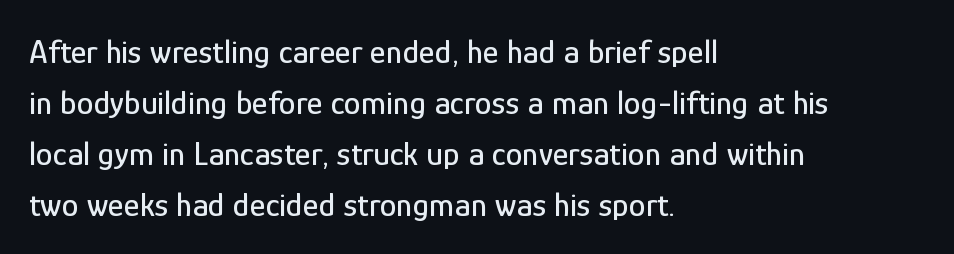
Q: Is the text italic (slanted)? A: No, it is upright.
Q: Is the typeface a serif or a sans-serif typeface? A: Sans-serif.
Q: Is the text underlined? A: No.
Q: How is the paragraph aligned? A: Left-aligned.
Q: Is the spacing between letters normal or unusually wide? A: Normal.
Q: Is the spacing between lines tight, normal or loose? A: Normal.
Q: Width (condensed, normal, or wide)? A: Condensed.
Q: Stroke contrast? A: Low.
Q: x-height? A: Medium.
Q: Monospaced? A: No.
